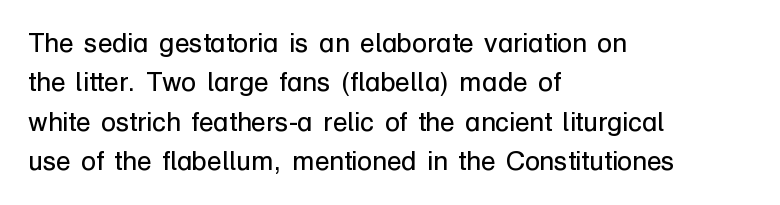
Quick note: not italic, upright. Is the stroke heavy? The answer is a plain regular-or-lighter. The setting favours the left margin, as ordinary paragraphs usually do. Has an underline been added? It has not. Tracking here is standard; glyphs follow each other at the usual distance. Line spacing here is normal.
